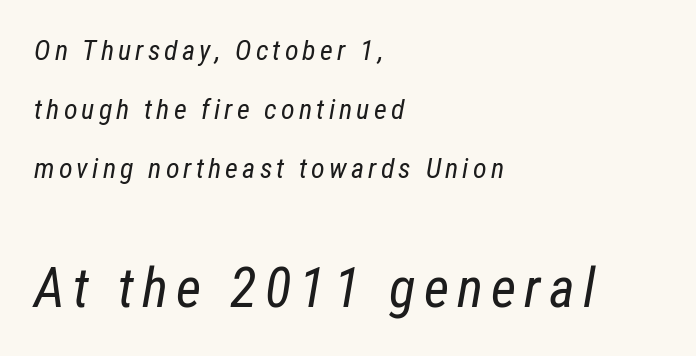
Q: Is the text bold? A: No.
Q: Is the text italic (slanted)? A: Yes, it leans right by about 12 degrees.
Q: Is the text underlined? A: No.
Q: How is the paragraph aligned? A: Left-aligned.
Q: Is the spacing between lines tight, normal or loose? A: Loose.
Q: Which block of text is set in a larger size, the first (top) or the second (bottom)? A: The second (bottom) one.
Q: Width (condensed, normal, or wide)? A: Condensed.
Q: Stroke contrast? A: Low.
Q: x-height? A: Medium.
Q: Monospaced? A: No.
